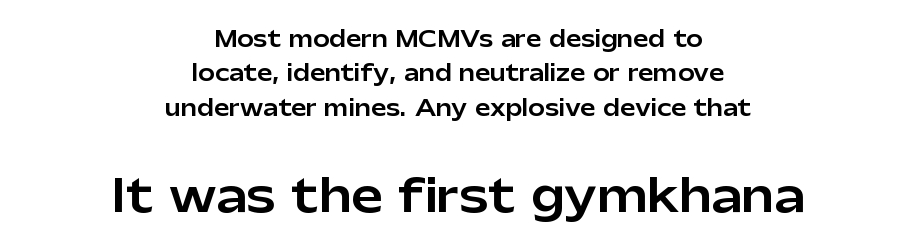
Nobody touched the tracking dial on this one. This sample uses a sans-serif face. The string is rendered with underlining switched off. The rendering enlarges the type as you move from the upper chunk to the lower.
